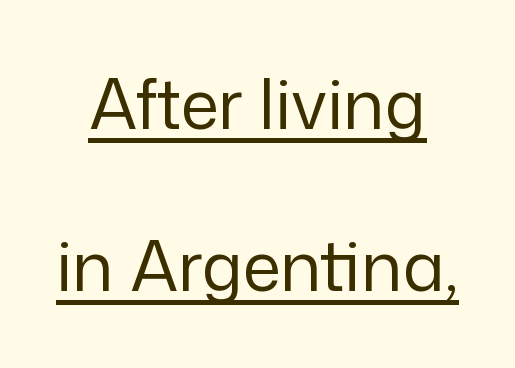
How are the letters spaced? Ordinarily, with no added tracking. Italic: no, the glyphs are upright roman. The rendering shows plain stroke endings on the letterforms — a sans-serif design. The passage shown stacks its lines with a broad gap.
